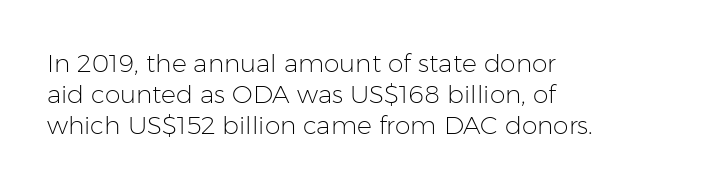
A light-to-regular cut is what we see here. Clear beneath every line of the passage. Vertical strokes here are truly vertical. The passage shown has conventional tracking throughout. Leftover space on each line is placed entirely after the last word.
